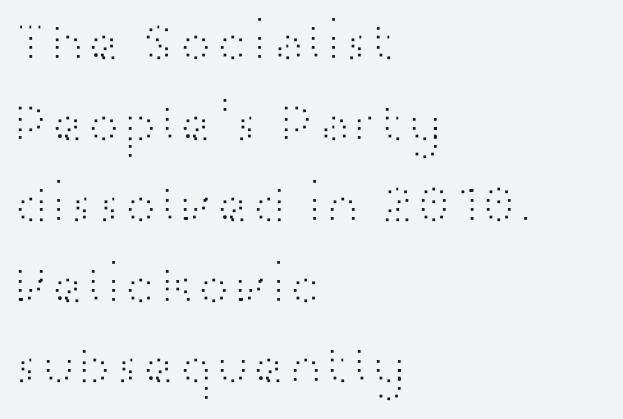
{"serif": "no", "italic": "no", "bold": "no", "weight": "light", "width": "wide", "stroke_contrast": "high", "x_height": "medium", "monospaced": "no", "underline": "no", "align": "left", "line_spacing": "normal", "line_spacing_ratio": 1.47, "letter_spacing": "normal", "letter_spacing_em": 0.0, "glyph_px": 55}
